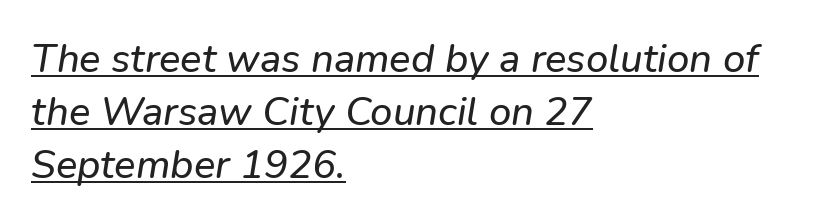
Q: Is the text italic (slanted)? A: Yes, it leans right by about 9 degrees.
Q: Is the text underlined? A: Yes.
Q: How is the paragraph aligned? A: Left-aligned.
Q: Is the spacing between letters normal or unusually wide? A: Normal.
Q: Is the spacing between lines tight, normal or loose? A: Normal.
Q: Width (condensed, normal, or wide)? A: Normal.
Q: Stroke contrast? A: Low.
Q: x-height? A: Medium.
Q: Monospaced? A: No.
